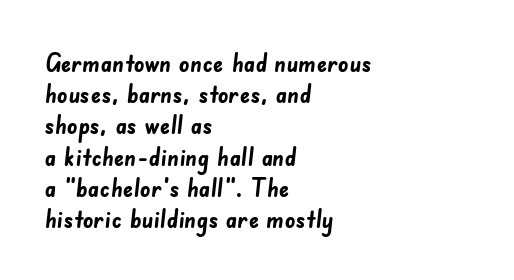
Q: Is the text bold? A: Yes.
Q: Is the text underlined? A: No.
Q: How is the paragraph aligned? A: Left-aligned.
Q: Is the spacing between letters normal or unusually wide? A: Normal.
